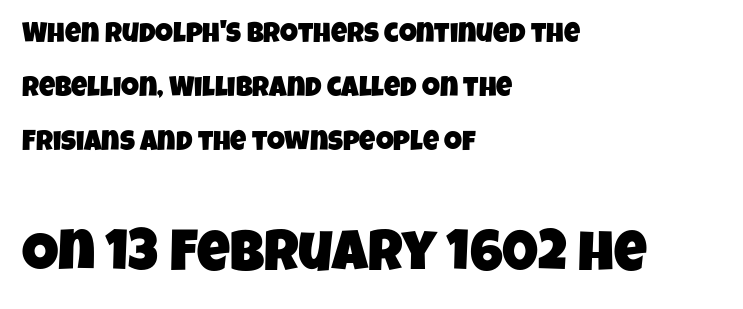
The image shows 57 px condensed sans-serif type; set left-aligned, loose line spacing (1.92x), normal letter spacing, not underlined; the second (bottom) block is 2.04x larger; low stroke contrast and a large x-height.
